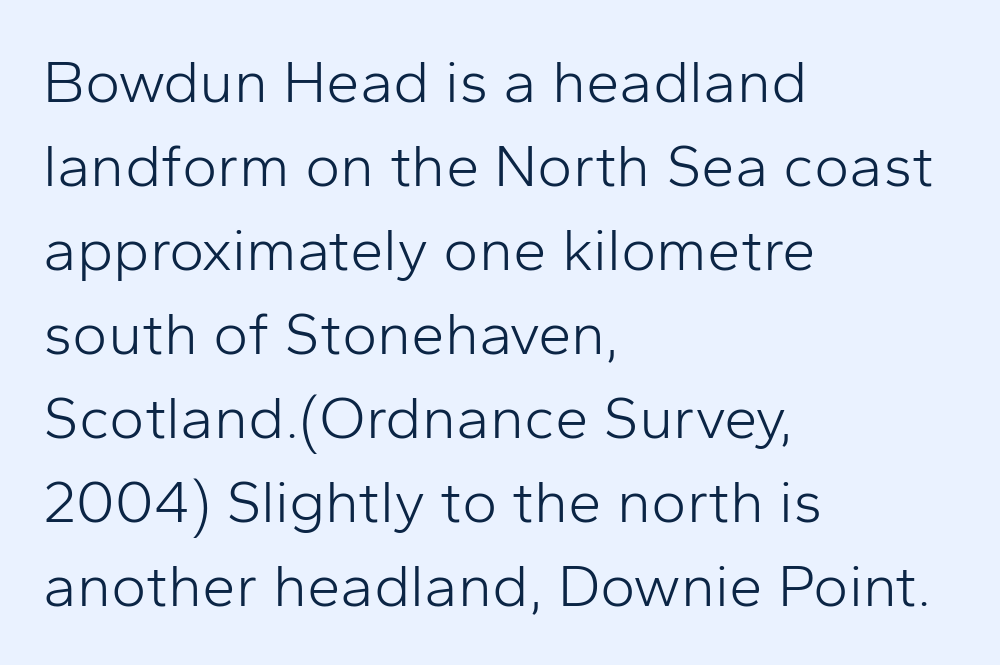
The typeface has the unassuming heft of standard copy or less. Students, note that the glyphs here touch the page at normal intervals. The glyphs are unaccompanied by any horizontal stroke below them. Nothing sits at the stroke ends, so this counts as sans-serif.
